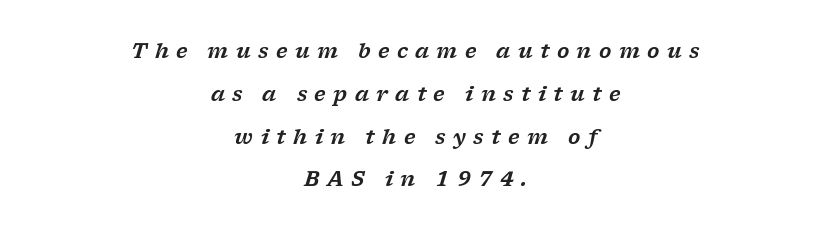
Q: Is the text italic (slanted)? A: Yes, it leans right by about 17 degrees.
Q: Is the text underlined? A: No.
Q: How is the paragraph aligned? A: Centered.
Q: Is the spacing between letters normal or unusually wide? A: Unusually wide.
Q: Is the spacing between lines tight, normal or loose? A: Loose.
